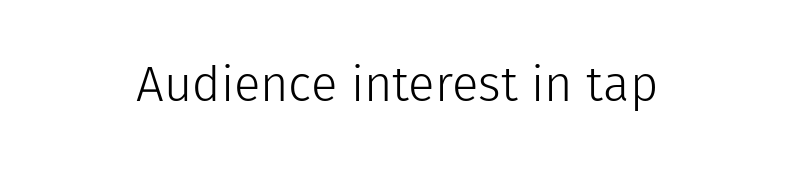
Ink coverage per letter is moderate at most. The glyphs are unaccompanied by any horizontal stroke below them. This is the regular roman posture of the typeface. Letter spacing: default.
